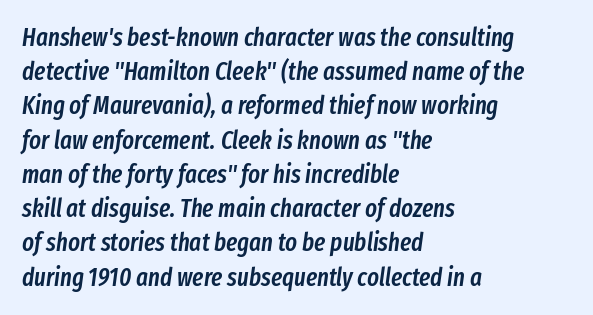
{"italic": "yes", "lean": "right", "slant_degrees": 8, "bold": "semi", "underline": "no", "align": "left", "line_spacing": "normal", "line_spacing_ratio": 1.37, "letter_spacing": "normal", "letter_spacing_em": 0.0, "glyph_px": 25}
